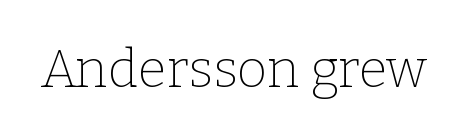
The image shows 52 px thin serif type, upright; set normal letter spacing, not underlined; low stroke contrast and a medium x-height.
